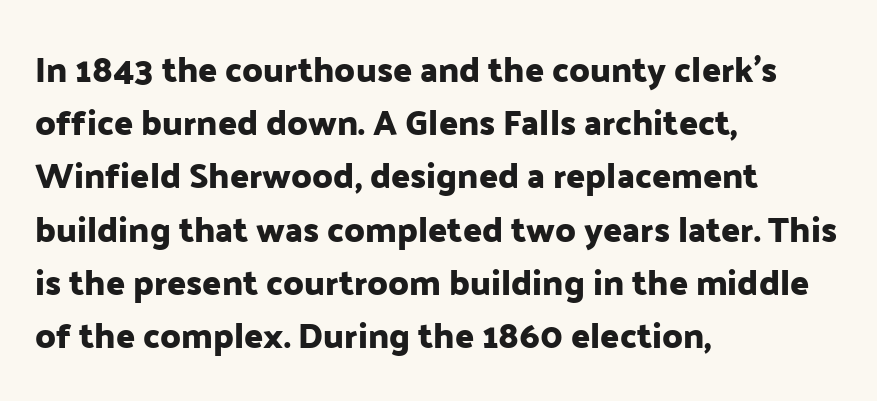
{"serif": "no", "italic": "no", "width": "normal", "stroke_contrast": "low", "x_height": "medium", "monospaced": "no", "underline": "no", "align": "left", "line_spacing": "normal", "line_spacing_ratio": 1.52, "letter_spacing": "normal", "letter_spacing_em": 0.0, "glyph_px": 35}
